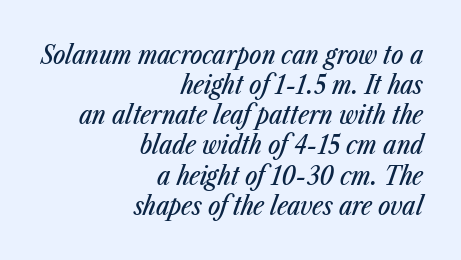
Line endings align vertically; line beginnings do not. Observe the ordinary spacing: letters are neighbours, not strangers. The glyphs are unaccompanied by any horizontal stroke below them. Italic: yes, the glyphs are oblique.
